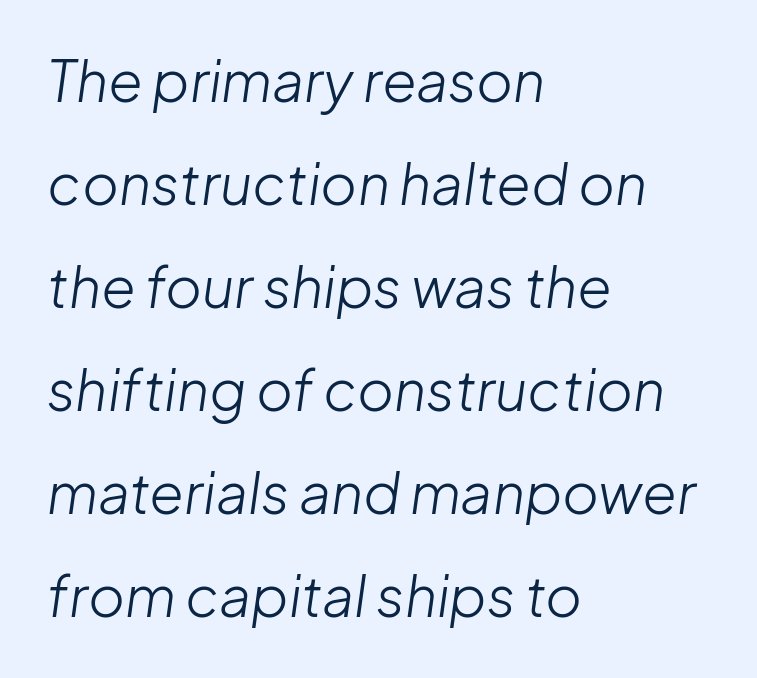
{"italic": "yes", "lean": "right", "slant_degrees": 8, "bold": "no", "weight": "light", "width": "normal", "stroke_contrast": "low", "x_height": "medium", "monospaced": "no", "underline": "no", "align": "left", "line_spacing_ratio": 1.84, "letter_spacing": "normal", "letter_spacing_em": 0.0, "glyph_px": 56}
